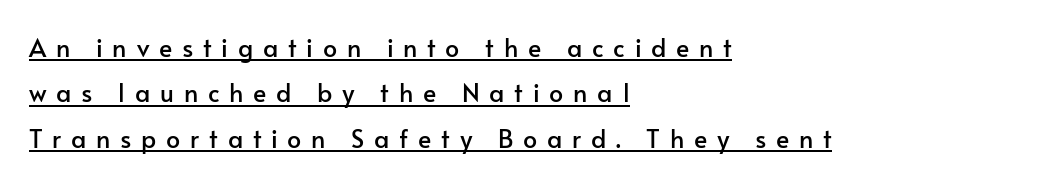
The image shows 25 px text type, upright; set left-aligned, line spacing 1.82x, unusually wide letter spacing (+0.39 em), underlined.
